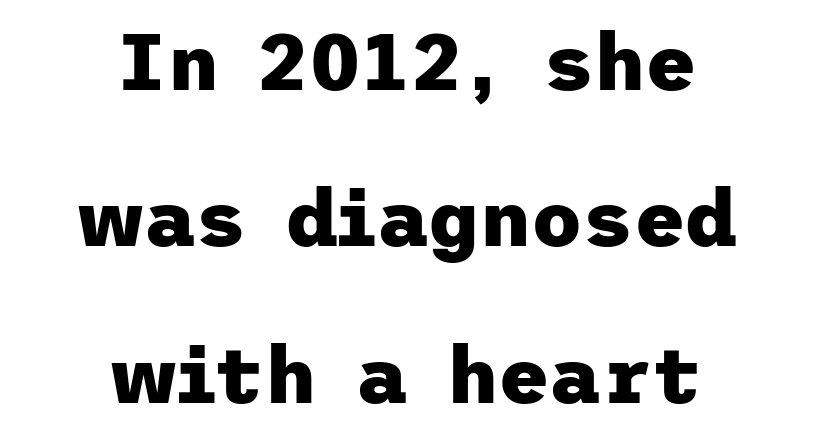
The image shows 79 px heavy sans-serif type, upright; set centered, loose line spacing (1.98x), normal letter spacing, not underlined; low stroke contrast and a medium x-height.
